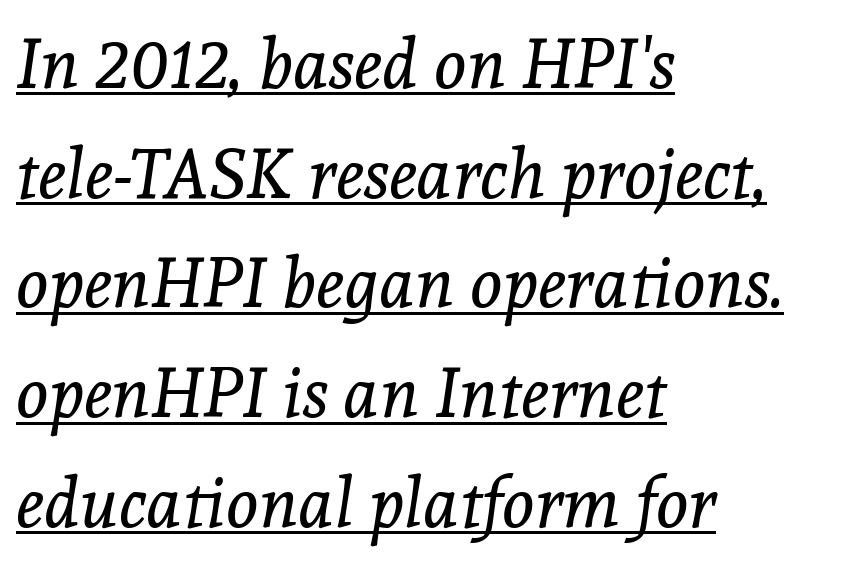
Q: Is the text bold? A: No.
Q: Is the text italic (slanted)? A: Yes, it leans right by about 8 degrees.
Q: Is the typeface a serif or a sans-serif typeface? A: Serif.
Q: Is the text underlined? A: Yes.
Q: How is the paragraph aligned? A: Left-aligned.
Q: Is the spacing between letters normal or unusually wide? A: Normal.
Q: Is the spacing between lines tight, normal or loose? A: Normal.
Q: Width (condensed, normal, or wide)? A: Normal.
Q: x-height? A: Medium.
Q: Monospaced? A: No.
